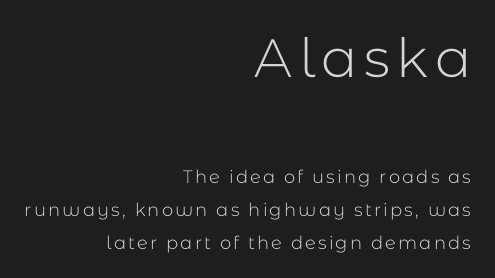
Q: Is the text bold? A: No.
Q: Is the text italic (slanted)? A: No, it is upright.
Q: Is the typeface a serif or a sans-serif typeface? A: Sans-serif.
Q: Is the text underlined? A: No.
Q: How is the paragraph aligned? A: Right-aligned.
Q: Which block of text is set in a larger size, the first (top) or the second (bottom)? A: The first (top) one.
Q: Width (condensed, normal, or wide)? A: Normal.
Q: Stroke contrast? A: Low.
Q: x-height? A: Medium.
Q: Monospaced? A: No.
